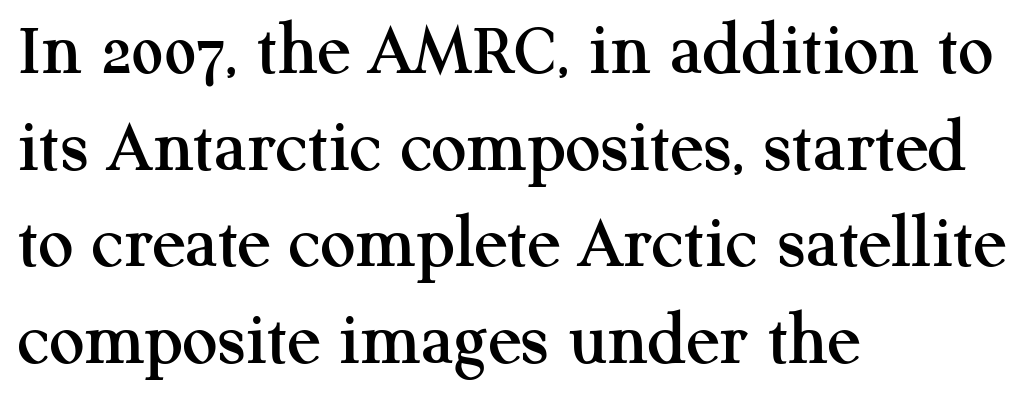
{"serif": "yes", "italic": "no", "width": "normal", "stroke_contrast": "medium", "x_height": "medium", "monospaced": "no", "underline": "no", "align": "left", "line_spacing_ratio": 1.24, "letter_spacing": "normal", "letter_spacing_em": 0.0, "glyph_px": 78}
